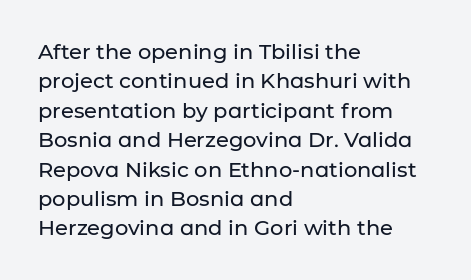
If you drew a ruler down the left edge, every line would touch it. The foot of each line stays bare and open. What's the leading like? Ordinary, nothing unusual. The axis of the letterforms is exactly vertical. Observe the ordinary spacing: letters are neighbours, not strangers.
